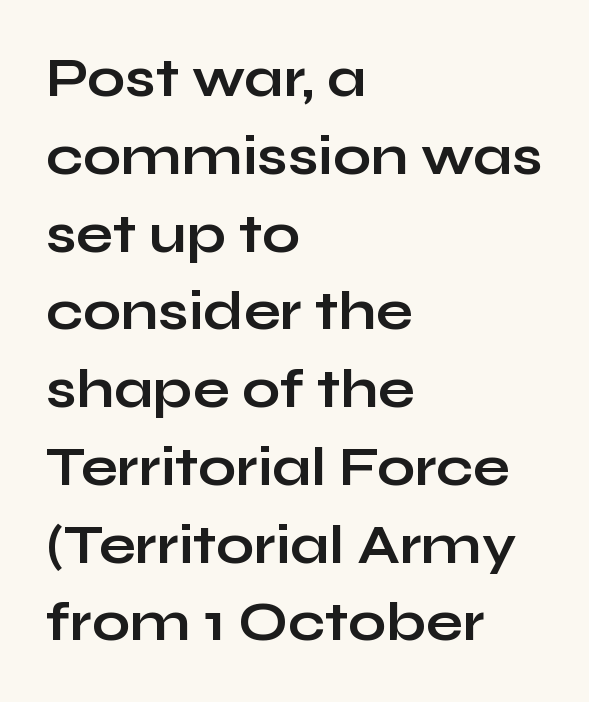
Looks like regular typesetting: each glyph gets only the width it needs. The glyphs have the mass of a bold cut. Italic: no, the glyphs are upright roman. The paragraph has a hard left edge and a soft right edge. The letters sit at their default tracking, neither squeezed nor spread. A normal amount of white space separates one row of letters from the next.
